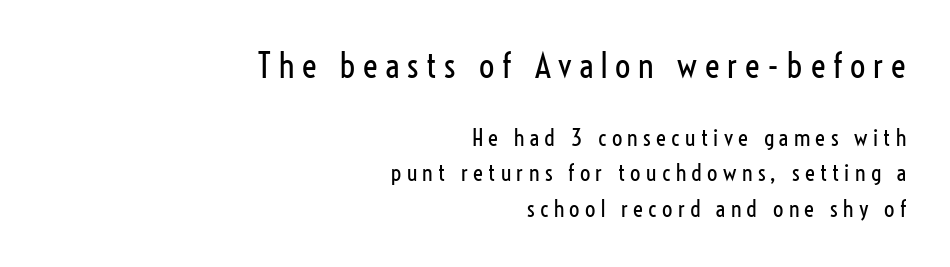
Q: Is the text bold? A: No.
Q: Is the text italic (slanted)? A: No, it is upright.
Q: Is the typeface a serif or a sans-serif typeface? A: Sans-serif.
Q: Is the text underlined? A: No.
Q: How is the paragraph aligned? A: Right-aligned.
Q: Is the spacing between letters normal or unusually wide? A: Unusually wide.
Q: Is the spacing between lines tight, normal or loose? A: Normal.
Q: Which block of text is set in a larger size, the first (top) or the second (bottom)? A: The first (top) one.
Q: Width (condensed, normal, or wide)? A: Condensed.
Q: Stroke contrast? A: Low.
Q: x-height? A: Medium.
Q: Monospaced? A: No.
